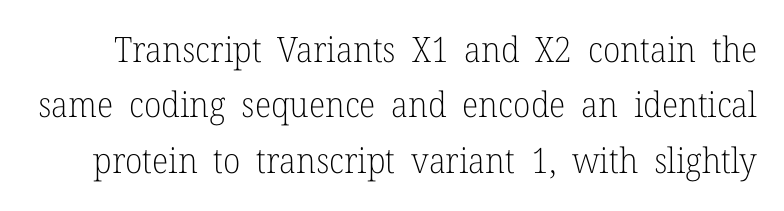
The image shows 35 px light serif type, upright; set normal line spacing (1.58x), normal letter spacing, not underlined; low stroke contrast and a medium x-height.
